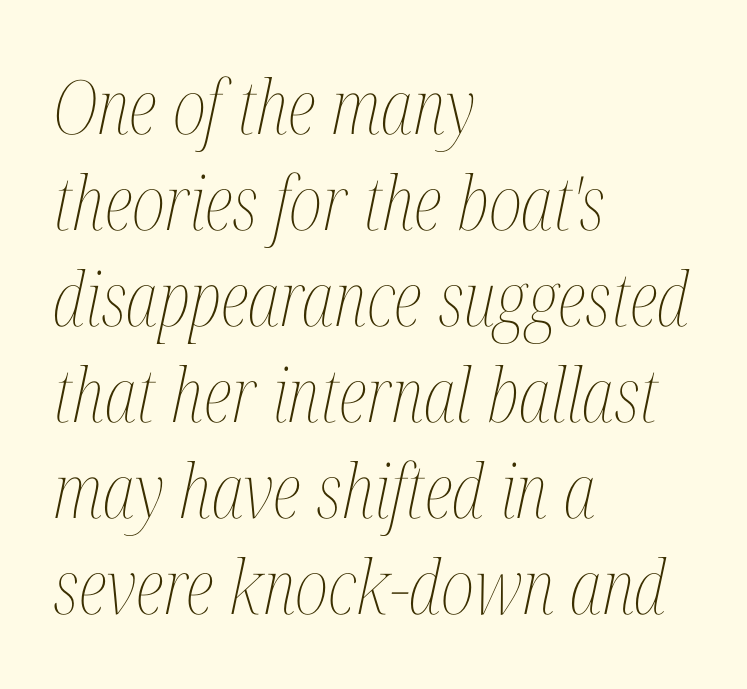
{"italic": "yes", "lean": "right", "slant_degrees": 12, "bold": "no", "weight": "thin", "width": "condensed", "stroke_contrast": "medium", "x_height": "medium", "monospaced": "no", "underline": "no", "align": "left", "line_spacing": "normal", "line_spacing_ratio": 1.28, "letter_spacing": "normal", "letter_spacing_em": 0.0, "glyph_px": 75}
